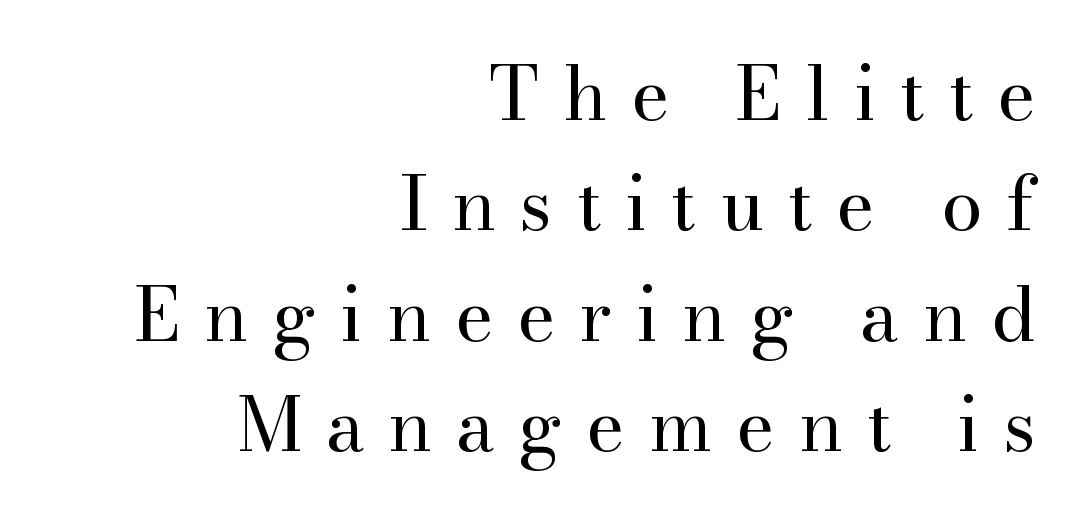
{"serif": "yes", "italic": "no", "bold": "no", "weight": "regular", "width": "normal", "stroke_contrast": "high", "x_height": "small", "monospaced": "no", "underline": "no", "align": "right", "line_spacing": "normal", "line_spacing_ratio": 1.49, "letter_spacing": "wide", "letter_spacing_em": 0.32, "glyph_px": 74}
